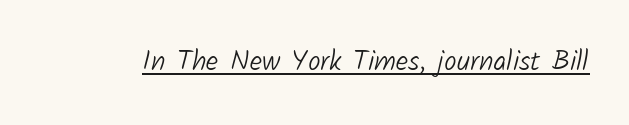
The image shows 28 px light sans-serif type; set normal letter spacing, underlined; low stroke contrast and a medium x-height.
